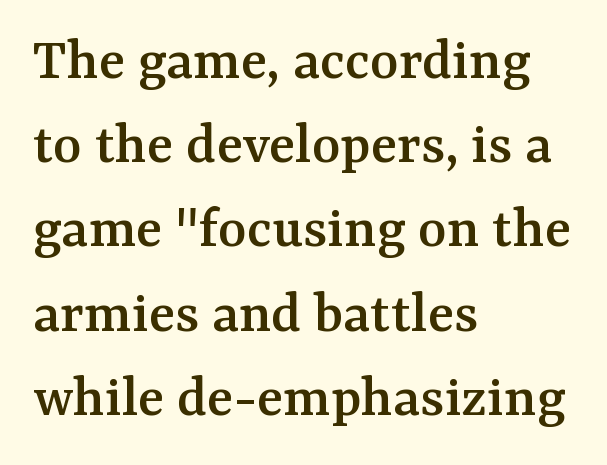
Q: Is the text italic (slanted)? A: No, it is upright.
Q: Is the typeface a serif or a sans-serif typeface? A: Serif.
Q: Is the text underlined? A: No.
Q: How is the paragraph aligned? A: Left-aligned.
Q: Is the spacing between letters normal or unusually wide? A: Normal.
Q: Is the spacing between lines tight, normal or loose? A: Normal.
Q: Width (condensed, normal, or wide)? A: Normal.
Q: Stroke contrast? A: Medium.
Q: x-height? A: Medium.
Q: Monospaced? A: No.
